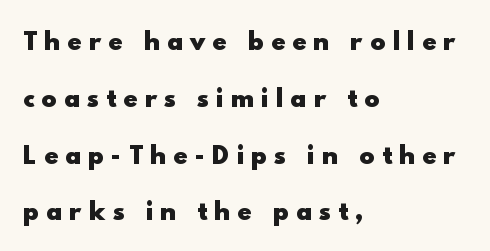
When letters stand straight like this, we call the style roman or upright. Reading down the column, the eye jumps a long way to each next line. Substantial extra tracking has been applied to these lines. Bold? Absolutely — the strokes are thick and heavy. This rendering uses left alignment, leaving the right contour irregular.
